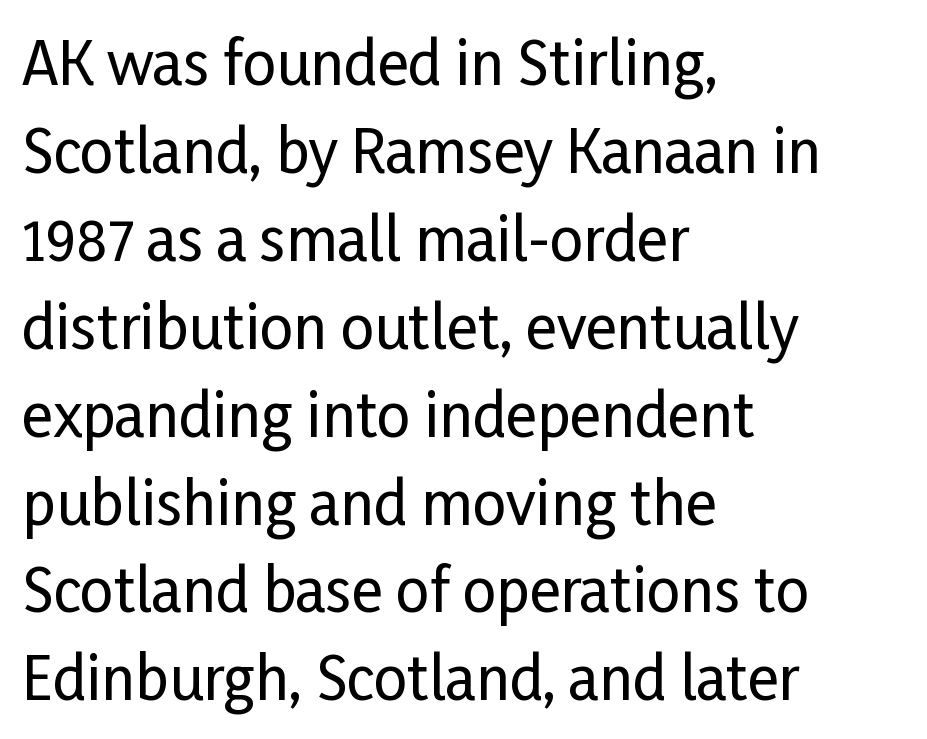
{"serif": "no", "italic": "no", "width": "condensed", "stroke_contrast": "low", "x_height": "medium", "monospaced": "no", "underline": "no", "align": "left", "line_spacing": "normal", "line_spacing_ratio": 1.49, "letter_spacing": "normal", "letter_spacing_em": 0.0, "glyph_px": 59}
